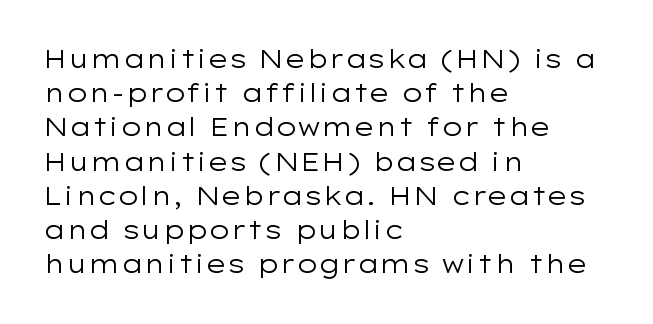
The image shows 25 px text type, upright; set left-aligned, normal line spacing (1.37x), normal letter spacing, not underlined.
